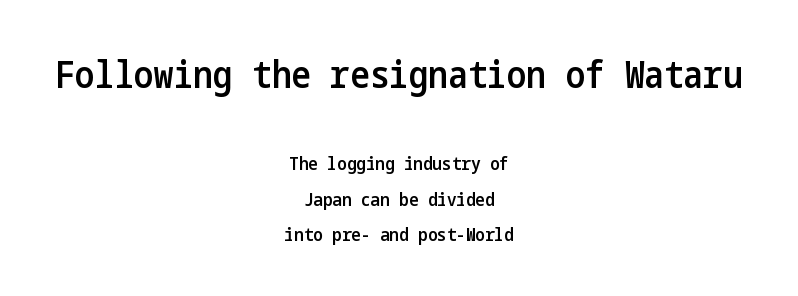
{"serif": "no", "italic": "no", "bold": "semi", "weight": "semibold", "width": "condensed", "stroke_contrast": "low", "x_height": "medium", "underline": "no", "align": "center", "line_spacing": "loose", "line_spacing_ratio": 1.97, "letter_spacing": "normal", "letter_spacing_em": 0.0, "larger_block": "first", "size_ratio": 2.06, "glyph_px": 37}
